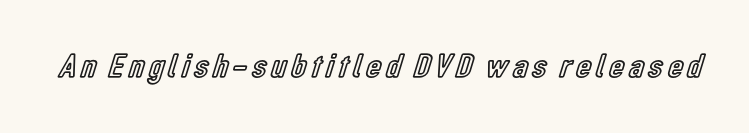
The image shows 34 px condensed type; set not underlined; a medium x-height.
